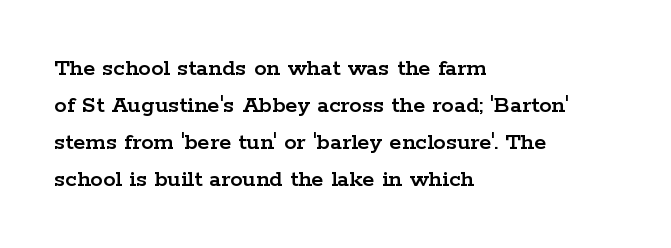
{"italic": "no", "underline": "no", "align": "left", "line_spacing": "normal", "line_spacing_ratio": 1.48, "letter_spacing": "normal", "letter_spacing_em": 0.0, "glyph_px": 25}
